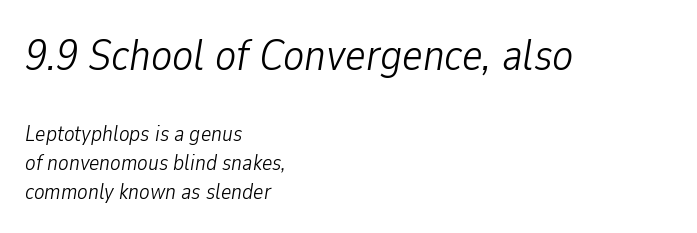
Q: Is the text bold? A: No.
Q: Is the text italic (slanted)? A: Yes, it leans right by about 9 degrees.
Q: Is the text underlined? A: No.
Q: How is the paragraph aligned? A: Left-aligned.
Q: Is the spacing between letters normal or unusually wide? A: Normal.
Q: Is the spacing between lines tight, normal or loose? A: Normal.
Q: Which block of text is set in a larger size, the first (top) or the second (bottom)? A: The first (top) one.
Q: Width (condensed, normal, or wide)? A: Condensed.
Q: Stroke contrast? A: Low.
Q: x-height? A: Medium.
Q: Monospaced? A: No.
